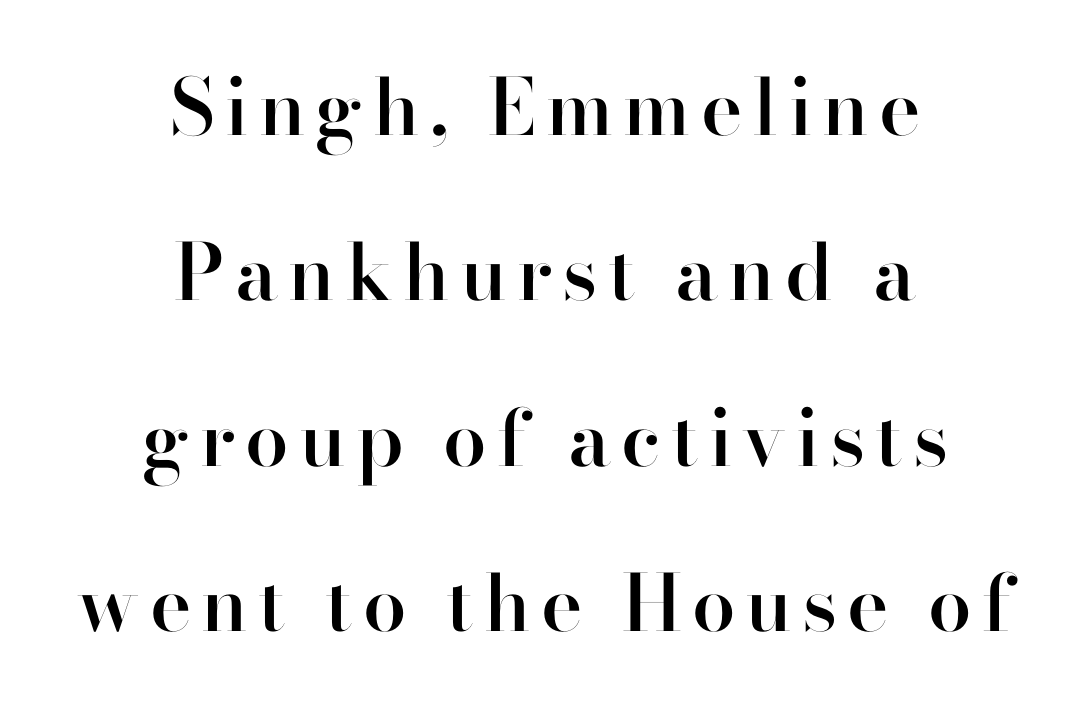
The typesetting leans somewhat heavy: a semibold. The passage shown is typeset with a sans-serif family. No italicization has been applied; the sample stays upright. The paragraph shown floats in the horizontal middle. The foot of each line stays bare and open. Leading is clearly above the norm, producing a sparse column.
